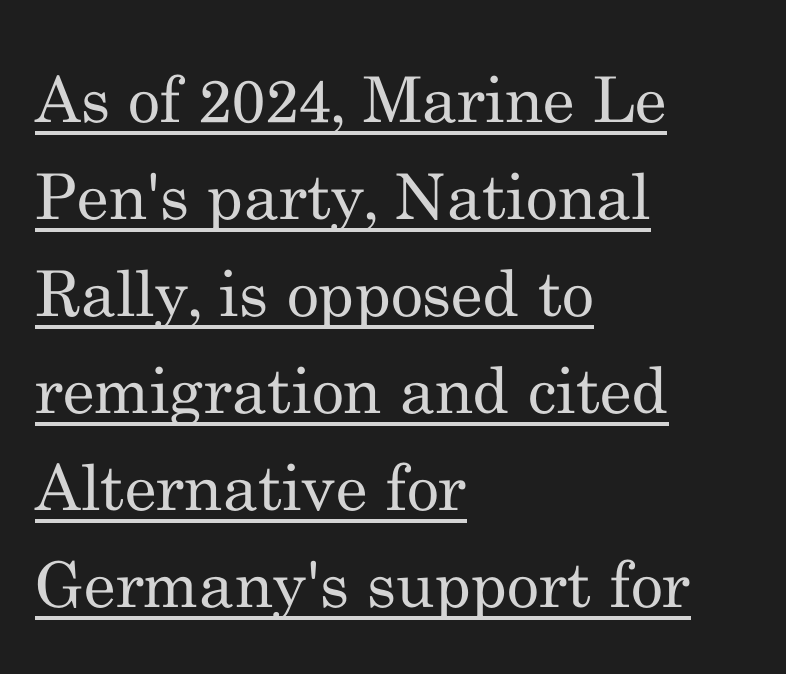
{"serif": "yes", "italic": "no", "bold": "no", "weight": "regular", "width": "normal", "stroke_contrast": "medium", "x_height": "small", "monospaced": "no", "underline": "yes", "align": "left", "line_spacing": "normal", "line_spacing_ratio": 1.54, "letter_spacing": "normal", "letter_spacing_em": 0.0, "glyph_px": 63}
